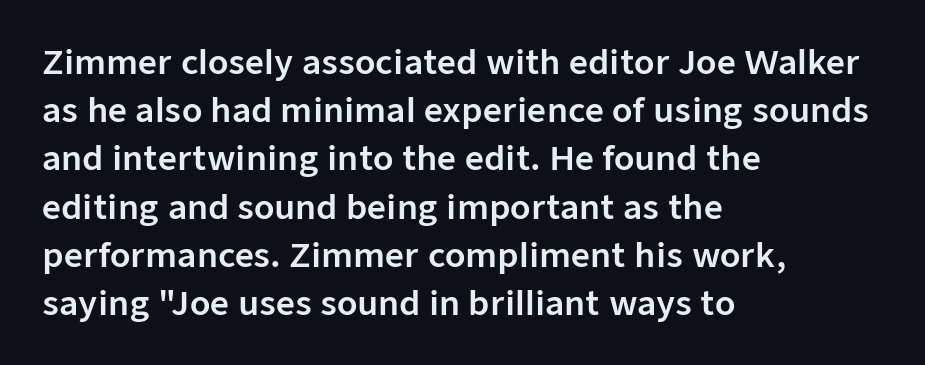
The image shows 33 px sans-serif type, upright; set left-aligned, normal line spacing (1.46x), normal letter spacing, not underlined; low stroke contrast and a medium x-height.
